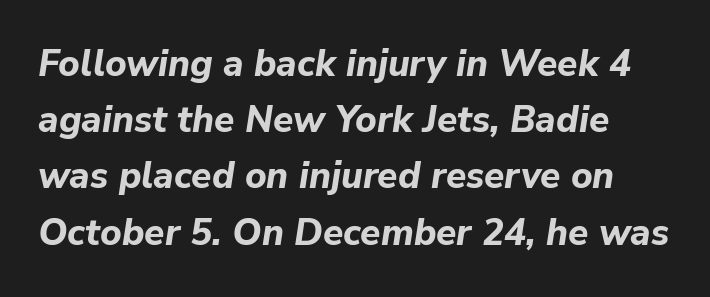
Q: Is the text bold? A: Yes.
Q: Is the text italic (slanted)? A: Yes, it leans right by about 9 degrees.
Q: Is the text underlined? A: No.
Q: Is the spacing between letters normal or unusually wide? A: Normal.
Q: Is the spacing between lines tight, normal or loose? A: Normal.
Q: Width (condensed, normal, or wide)? A: Normal.
Q: Stroke contrast? A: Low.
Q: x-height? A: Medium.
Q: Monospaced? A: No.
